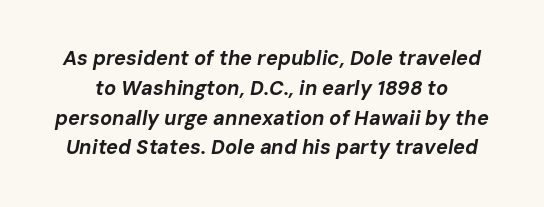
{"italic": "yes", "lean": "right", "slant_degrees": 10, "bold": "yes", "underline": "no", "line_spacing": "normal", "line_spacing_ratio": 1.49, "letter_spacing": "normal", "letter_spacing_em": 0.0, "glyph_px": 20}
